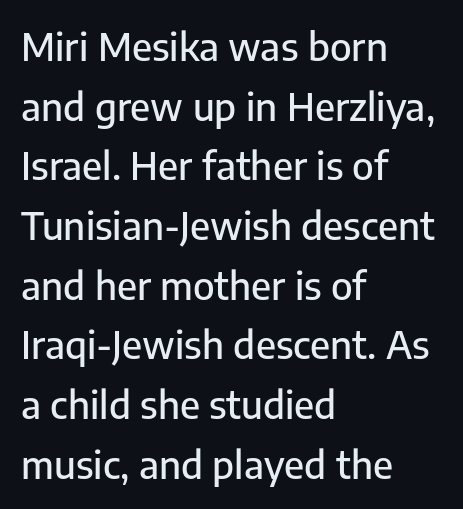
Q: Is the text italic (slanted)? A: No, it is upright.
Q: Is the typeface a serif or a sans-serif typeface? A: Sans-serif.
Q: Is the text underlined? A: No.
Q: How is the paragraph aligned? A: Left-aligned.
Q: Is the spacing between letters normal or unusually wide? A: Normal.
Q: Is the spacing between lines tight, normal or loose? A: Normal.
Q: Width (condensed, normal, or wide)? A: Normal.
Q: Stroke contrast? A: Low.
Q: x-height? A: Medium.
Q: Monospaced? A: No.
